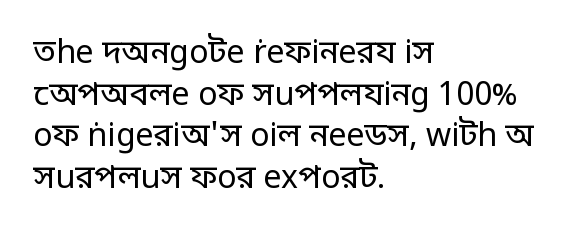
Q: Is the text bold? A: No.
Q: Is the text italic (slanted)? A: No, it is upright.
Q: Is the typeface a serif or a sans-serif typeface? A: Sans-serif.
Q: Is the text underlined? A: No.
Q: How is the paragraph aligned? A: Left-aligned.
Q: Is the spacing between letters normal or unusually wide? A: Normal.
Q: Is the spacing between lines tight, normal or loose? A: Normal.
Q: Width (condensed, normal, or wide)? A: Normal.
Q: Stroke contrast? A: Low.
Q: x-height? A: Large.
Q: Monospaced? A: No.
